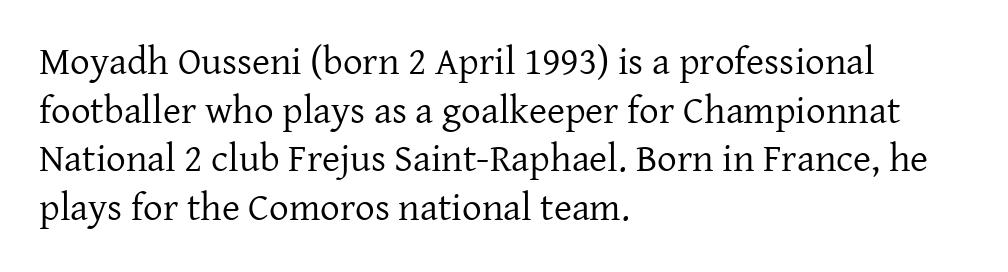
The image shows 39 px regular-weight serif type, upright; set left-aligned, normal line spacing (1.25x), normal letter spacing, not underlined; low stroke contrast and a medium x-height.
